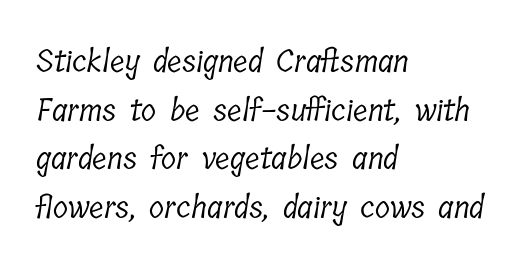
{"serif": "yes", "bold": "no", "weight": "light", "width": "condensed", "stroke_contrast": "low", "x_height": "medium", "monospaced": "no", "underline": "no", "align": "left", "line_spacing": "normal", "line_spacing_ratio": 1.57, "letter_spacing": "normal", "letter_spacing_em": 0.0, "glyph_px": 31}
